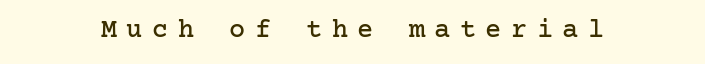
{"italic": "no", "underline": "no", "letter_spacing": "wide", "letter_spacing_em": 0.35, "glyph_px": 27}
